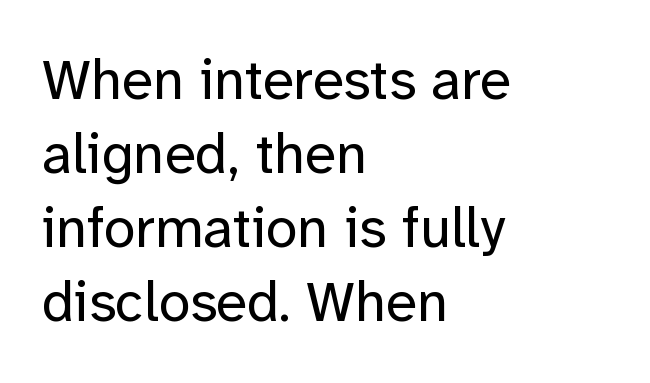
The image shows 57 px regular-weight sans-serif type, upright; set left-aligned, normal line spacing (1.3x), normal letter spacing, not underlined; low stroke contrast and a medium x-height.
